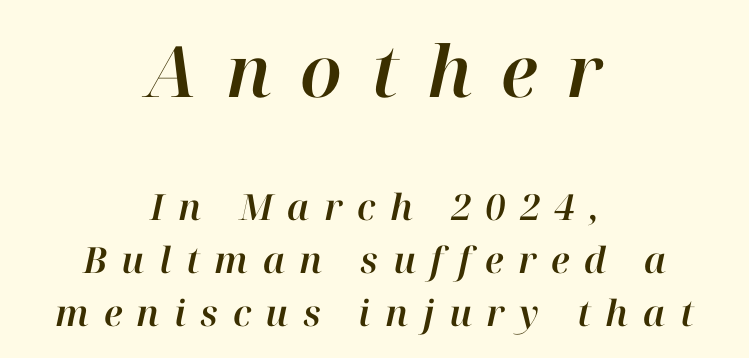
{"italic": "yes", "lean": "right", "slant_degrees": 12, "width": "normal", "stroke_contrast": "high", "x_height": "medium", "monospaced": "no", "underline": "no", "align": "center", "line_spacing": "normal", "line_spacing_ratio": 1.46, "letter_spacing": "wide", "letter_spacing_em": 0.4, "larger_block": "first", "size_ratio": 1.97, "glyph_px": 71}
